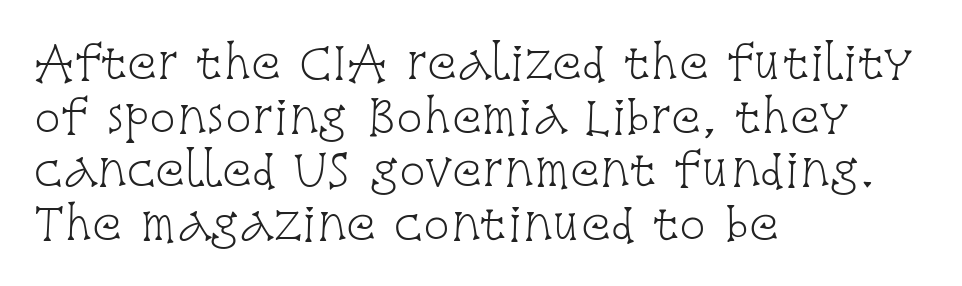
Q: Is the text bold? A: No.
Q: Is the text italic (slanted)? A: No, it is upright.
Q: Is the typeface a serif or a sans-serif typeface? A: Serif.
Q: Is the text underlined? A: No.
Q: How is the paragraph aligned? A: Left-aligned.
Q: Is the spacing between letters normal or unusually wide? A: Normal.
Q: Width (condensed, normal, or wide)? A: Condensed.
Q: Stroke contrast? A: Low.
Q: x-height? A: Large.
Q: Monospaced? A: No.
